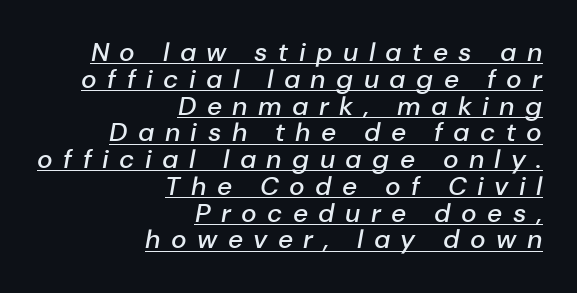
Q: Is the text bold? A: Semi-bold.
Q: Is the text italic (slanted)? A: Yes, it leans right by about 10 degrees.
Q: Is the text underlined? A: Yes.
Q: How is the paragraph aligned? A: Right-aligned.
Q: Is the spacing between letters normal or unusually wide? A: Unusually wide.
Q: Is the spacing between lines tight, normal or loose? A: Tight.
